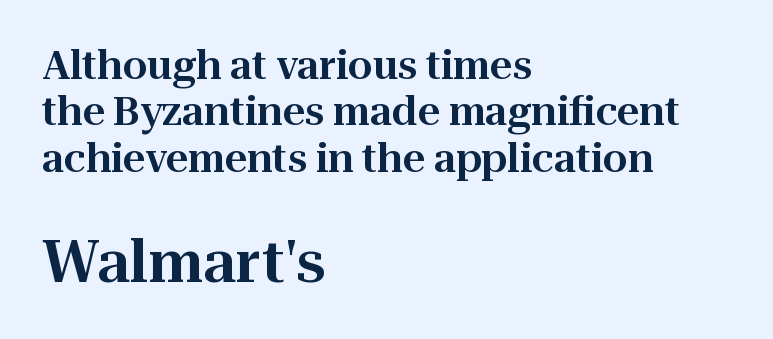
Q: Is the text italic (slanted)? A: No, it is upright.
Q: Is the typeface a serif or a sans-serif typeface? A: Serif.
Q: Is the text underlined? A: No.
Q: How is the paragraph aligned? A: Left-aligned.
Q: Is the spacing between letters normal or unusually wide? A: Normal.
Q: Which block of text is set in a larger size, the first (top) or the second (bottom)? A: The second (bottom) one.
Q: Width (condensed, normal, or wide)? A: Normal.
Q: Stroke contrast? A: High.
Q: x-height? A: Medium.
Q: Monospaced? A: No.
